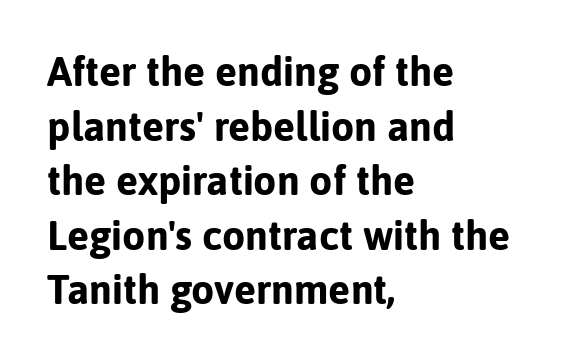
This rendering uses left alignment, leaving the right contour irregular. The glyphs in this specimen are sans serif. The letters stand upright; this is a roman face. The rendering uses natural spacing where letterforms have individual widths. Vertical spacing — default. Descenders are the only things crossing below the line.
